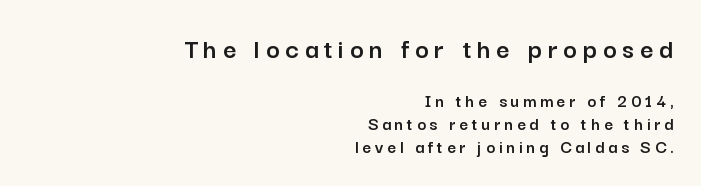
Q: Is the text italic (slanted)? A: No, it is upright.
Q: Is the typeface a serif or a sans-serif typeface? A: Sans-serif.
Q: Is the text underlined? A: No.
Q: How is the paragraph aligned? A: Right-aligned.
Q: Is the spacing between letters normal or unusually wide? A: Unusually wide.
Q: Which block of text is set in a larger size, the first (top) or the second (bottom)? A: The first (top) one.
Q: Width (condensed, normal, or wide)? A: Normal.
Q: Stroke contrast? A: Low.
Q: x-height? A: Medium.
Q: Monospaced? A: No.
